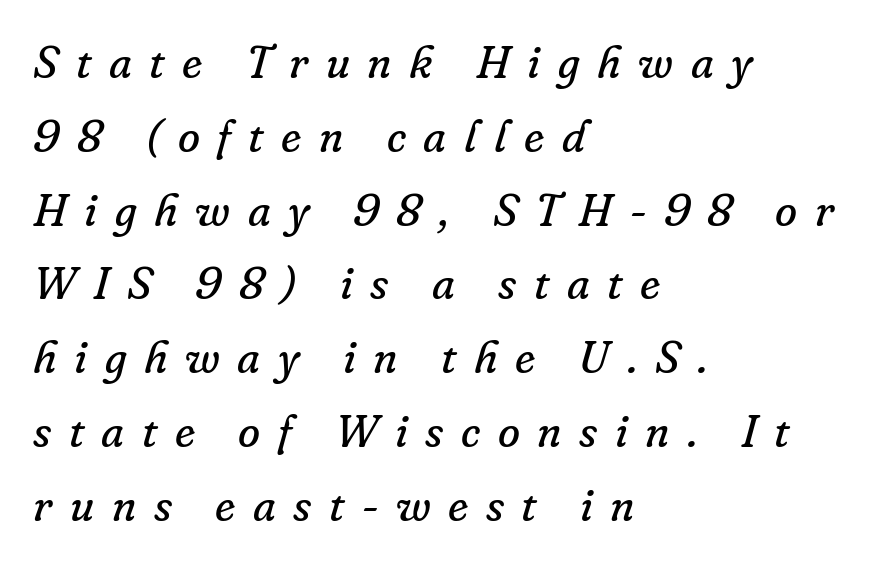
{"serif": "yes", "italic": "yes", "lean": "right", "slant_degrees": 16, "bold": "no", "weight": "regular", "width": "normal", "stroke_contrast": "low", "x_height": "small", "monospaced": "no", "underline": "no", "align": "left", "line_spacing": "normal", "line_spacing_ratio": 1.64, "letter_spacing": "wide", "letter_spacing_em": 0.39, "glyph_px": 45}
